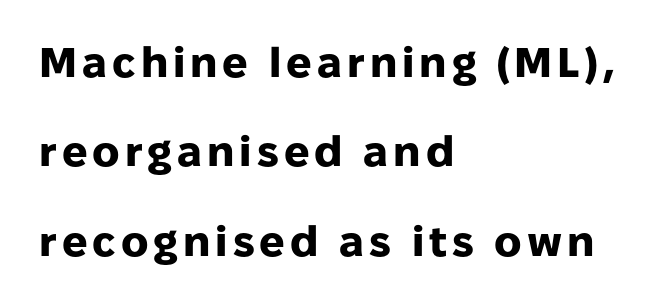
{"serif": "no", "italic": "no", "bold": "yes", "weight": "heavy", "width": "normal", "stroke_contrast": "low", "x_height": "medium", "monospaced": "no", "underline": "no", "align": "left", "line_spacing": "loose", "line_spacing_ratio": 2.13, "glyph_px": 42}
